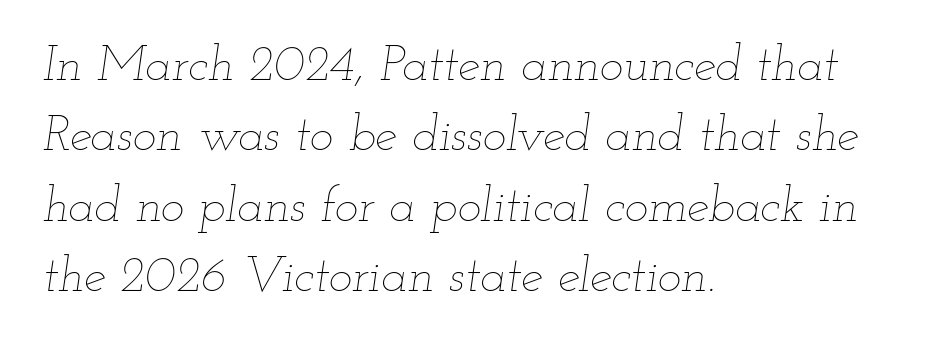
Plain, unruled lines of type. No letter is thick-stroked: the sample isn't bold. Leftover space on each line is placed entirely after the last word. The vertical gap from one line to the next is medium. A typesetter would call this proportional, since set widths differ per character.
